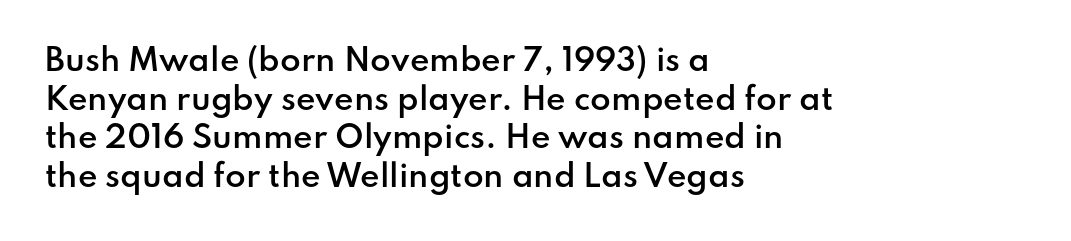
{"serif": "no", "italic": "no", "bold": "semi", "weight": "semibold", "width": "normal", "stroke_contrast": "low", "x_height": "small", "monospaced": "no", "underline": "no", "align": "left", "line_spacing": "normal", "line_spacing_ratio": 1.29, "letter_spacing": "normal", "letter_spacing_em": 0.0, "glyph_px": 30}
